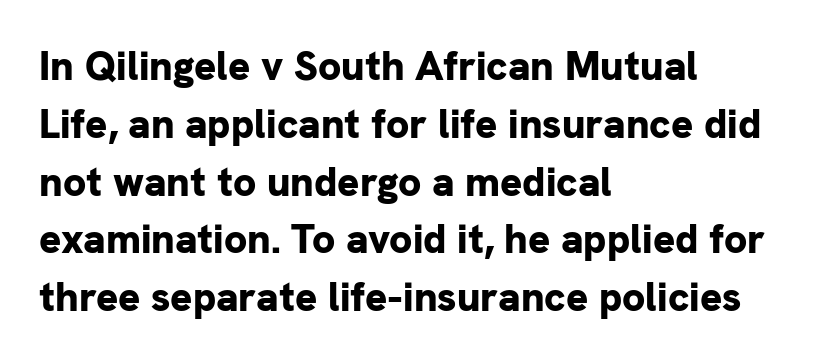
{"serif": "no", "italic": "no", "bold": "yes", "weight": "bold", "width": "normal", "stroke_contrast": "low", "x_height": "medium", "monospaced": "no", "underline": "no", "align": "left", "line_spacing": "normal", "line_spacing_ratio": 1.41, "letter_spacing": "normal", "letter_spacing_em": 0.0, "glyph_px": 41}
